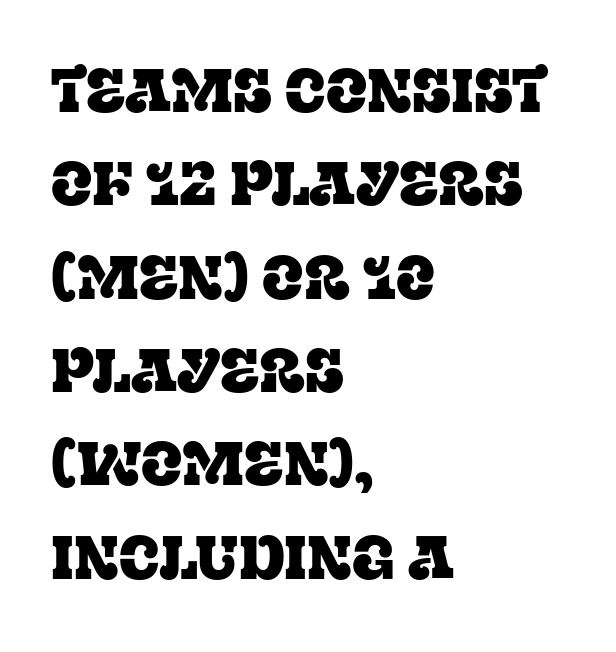
The image shows 61 px serif type, upright; set left-aligned, normal line spacing (1.53x), normal letter spacing, not underlined; low stroke contrast and a large x-height.
